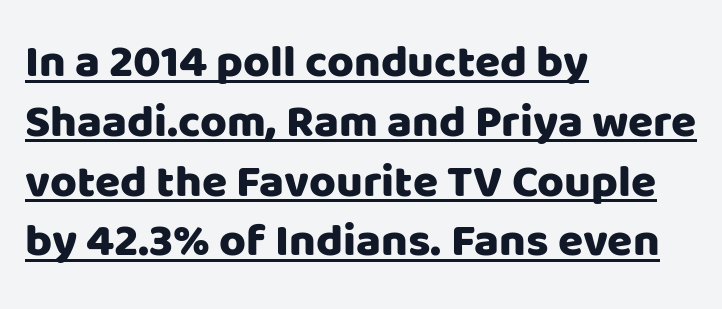
{"serif": "no", "italic": "no", "width": "normal", "stroke_contrast": "low", "x_height": "large", "monospaced": "no", "underline": "yes", "align": "left", "line_spacing": "normal", "line_spacing_ratio": 1.3, "letter_spacing": "normal", "letter_spacing_em": 0.0, "glyph_px": 46}
